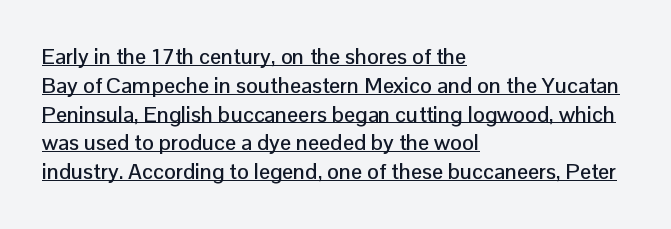
{"italic": "no", "underline": "yes", "align": "left", "line_spacing": "normal", "line_spacing_ratio": 1.31, "letter_spacing": "normal", "letter_spacing_em": 0.0, "glyph_px": 22}
